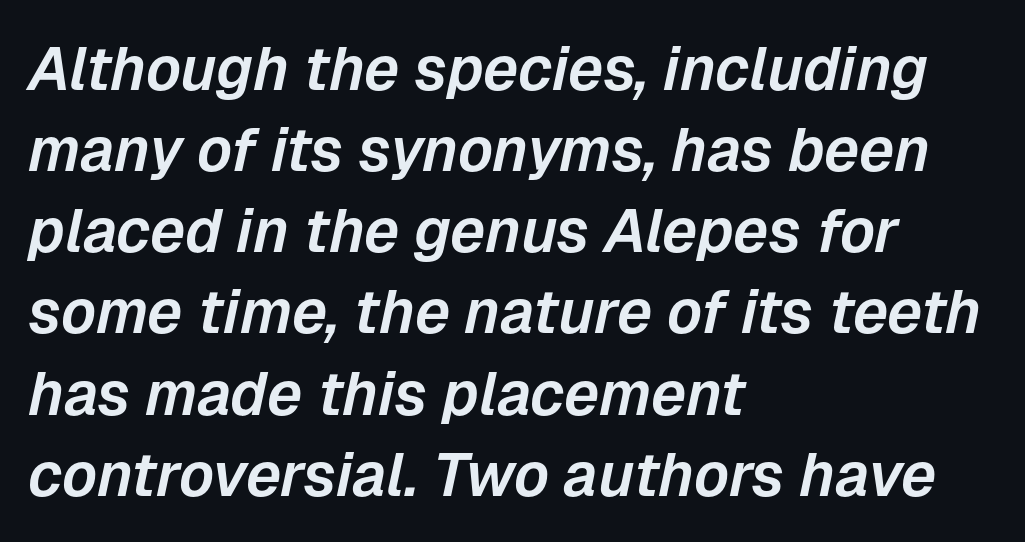
{"italic": "yes", "lean": "right", "slant_degrees": 12, "width": "normal", "stroke_contrast": "low", "x_height": "medium", "monospaced": "no", "underline": "no", "align": "left", "line_spacing": "normal", "line_spacing_ratio": 1.33, "letter_spacing": "normal", "letter_spacing_em": 0.0, "glyph_px": 61}
